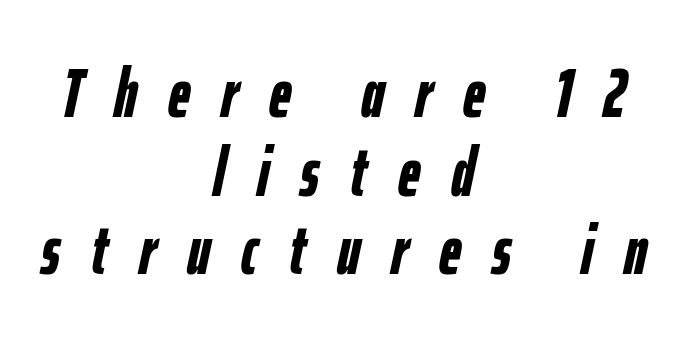
Q: Is the text bold? A: Yes.
Q: Is the text italic (slanted)? A: Yes, it leans right by about 12 degrees.
Q: Is the text underlined? A: No.
Q: How is the paragraph aligned? A: Centered.
Q: Is the spacing between letters normal or unusually wide? A: Unusually wide.
Q: Is the spacing between lines tight, normal or loose? A: Tight.
Q: Width (condensed, normal, or wide)? A: Condensed.
Q: Stroke contrast? A: Low.
Q: x-height? A: Medium.
Q: Monospaced? A: No.
